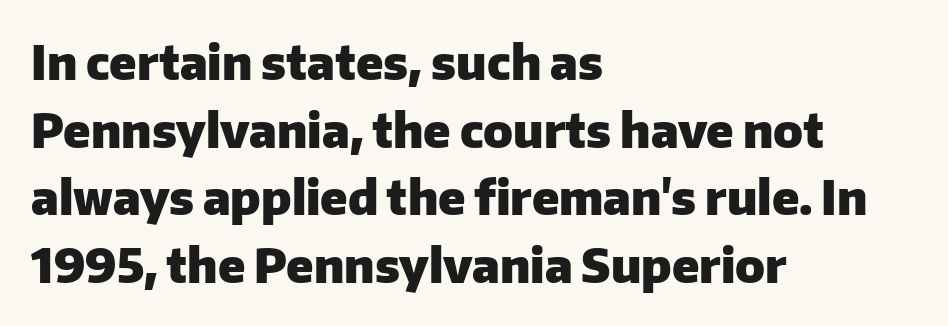
The image shows 47 px heavy sans-serif type, upright; set left-aligned, normal line spacing (1.44x), normal letter spacing, not underlined; low stroke contrast and a medium x-height.
